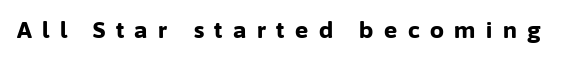
Q: Is the text bold? A: Yes.
Q: Is the text italic (slanted)? A: No, it is upright.
Q: Is the text underlined? A: No.
Q: Is the spacing between letters normal or unusually wide? A: Unusually wide.
